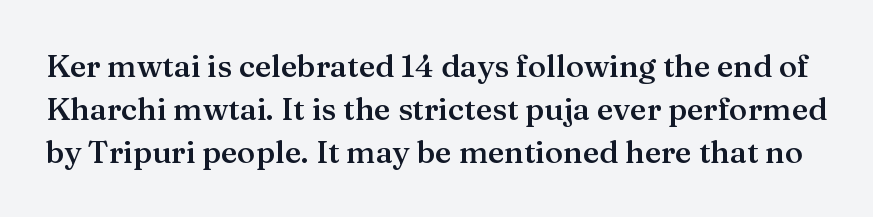
{"serif": "yes", "italic": "no", "bold": "semi", "weight": "semibold", "width": "normal", "stroke_contrast": "medium", "x_height": "medium", "monospaced": "no", "underline": "no", "line_spacing": "normal", "line_spacing_ratio": 1.38, "letter_spacing": "normal", "letter_spacing_em": 0.0, "glyph_px": 31}
